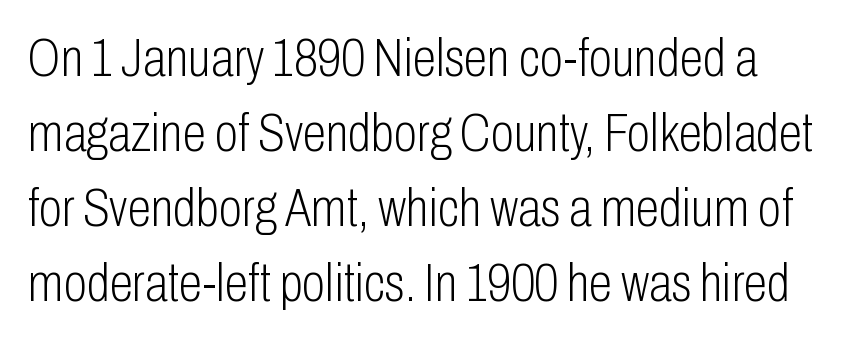
Q: Is the text bold? A: No.
Q: Is the text italic (slanted)? A: No, it is upright.
Q: Is the typeface a serif or a sans-serif typeface? A: Sans-serif.
Q: Is the text underlined? A: No.
Q: Is the spacing between letters normal or unusually wide? A: Normal.
Q: Is the spacing between lines tight, normal or loose? A: Normal.
Q: Width (condensed, normal, or wide)? A: Condensed.
Q: Stroke contrast? A: Low.
Q: x-height? A: Medium.
Q: Monospaced? A: No.
